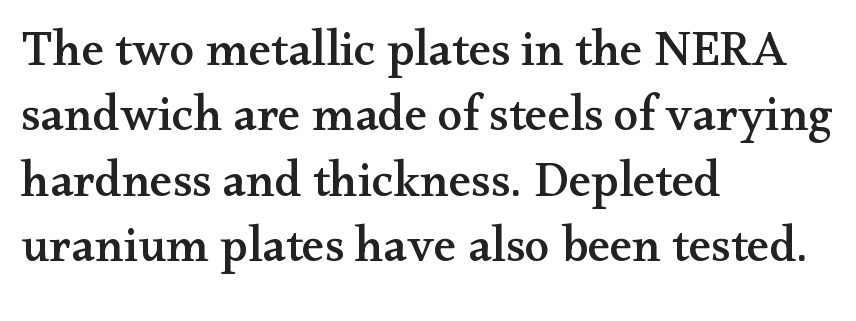
The image shows 50 px wide serif type, upright; set left-aligned, normal line spacing (1.31x), normal letter spacing, not underlined; medium stroke contrast and a small x-height.
